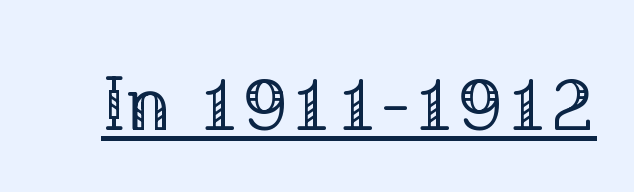
{"serif": "yes", "italic": "no", "bold": "no", "weight": "regular", "width": "normal", "stroke_contrast": "low", "x_height": "medium", "monospaced": "no", "underline": "yes", "letter_spacing": "normal", "letter_spacing_em": 0.0, "glyph_px": 77}
